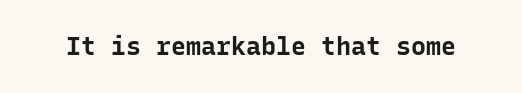
Q: Is the text bold? A: Yes.
Q: Is the text italic (slanted)? A: No, it is upright.
Q: Is the text underlined? A: No.
Q: Is the spacing between letters normal or unusually wide? A: Normal.
